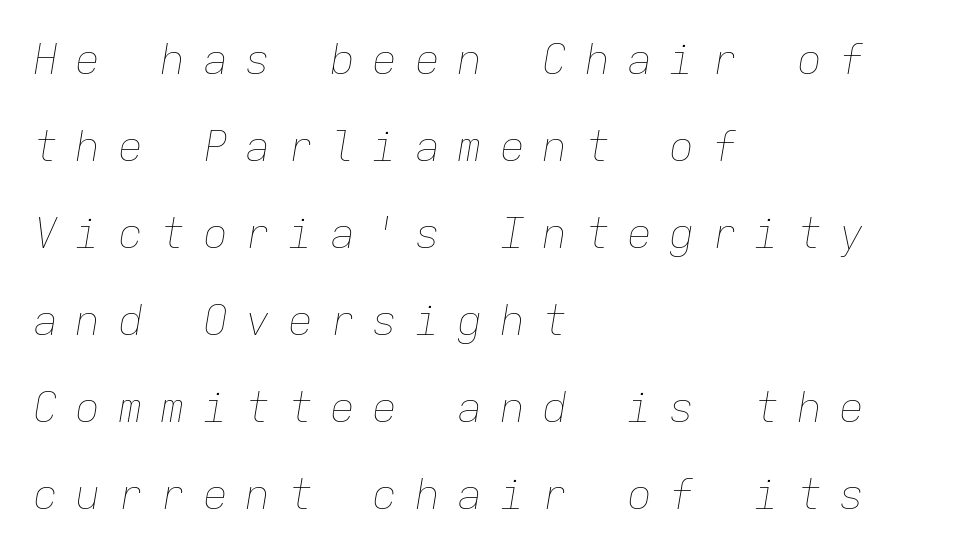
The image shows 42 px thin type, italic (leaning right), monospaced; set left-aligned, loose line spacing (2.07x), unusually wide letter spacing (+0.41 em), not underlined; low stroke contrast and a medium x-height.
